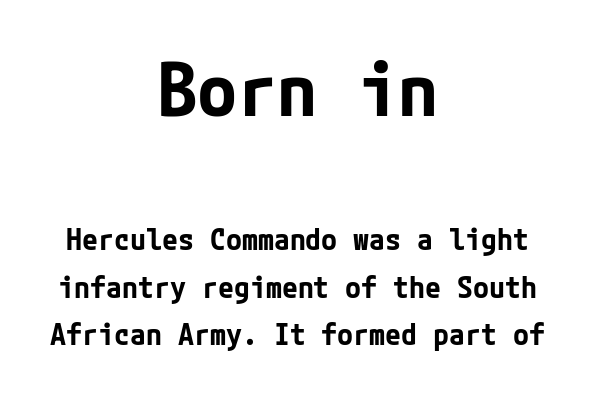
Q: Is the text bold? A: Yes.
Q: Is the text italic (slanted)? A: No, it is upright.
Q: Is the typeface a serif or a sans-serif typeface? A: Sans-serif.
Q: Is the text underlined? A: No.
Q: How is the paragraph aligned? A: Centered.
Q: Is the spacing between letters normal or unusually wide? A: Normal.
Q: Is the spacing between lines tight, normal or loose? A: Normal.
Q: Which block of text is set in a larger size, the first (top) or the second (bottom)? A: The first (top) one.
Q: Width (condensed, normal, or wide)? A: Normal.
Q: Stroke contrast? A: Low.
Q: x-height? A: Medium.
